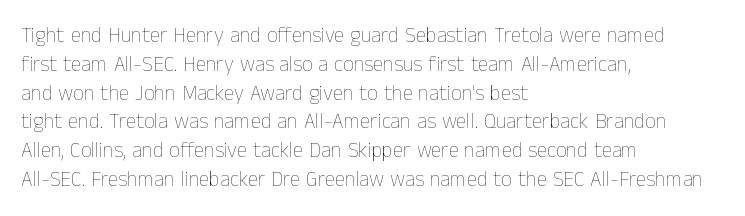
{"italic": "no", "bold": "no", "underline": "no", "align": "left", "line_spacing": "normal", "line_spacing_ratio": 1.37, "letter_spacing": "normal", "letter_spacing_em": 0.0, "glyph_px": 21}
